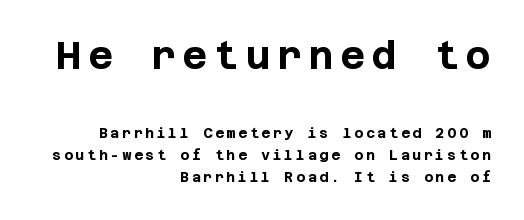
The image shows 38 px bold sans-serif type, upright; set right-aligned, normal line spacing (1.59x), not underlined; the first (top) block is 2.71x larger; low stroke contrast and a large x-height.
